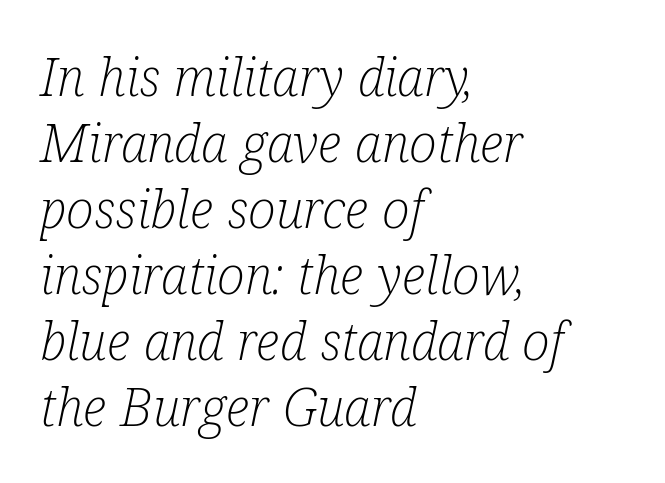
Q: Is the text bold? A: No.
Q: Is the text italic (slanted)? A: Yes, it leans right by about 12 degrees.
Q: Is the typeface a serif or a sans-serif typeface? A: Serif.
Q: Is the text underlined? A: No.
Q: How is the paragraph aligned? A: Left-aligned.
Q: Is the spacing between letters normal or unusually wide? A: Normal.
Q: Is the spacing between lines tight, normal or loose? A: Normal.
Q: Width (condensed, normal, or wide)? A: Condensed.
Q: Stroke contrast? A: Low.
Q: x-height? A: Medium.
Q: Monospaced? A: No.
